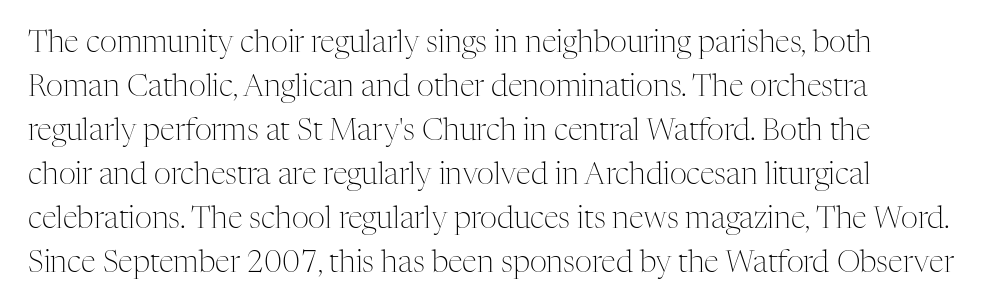
I'd call this a serif setting — the letters wear small feet. Weight: not bold — regular or lighter. Standard letterfit; no display-style spreading of the glyphs. Typeset ragged right — the left edge is the straight one.
